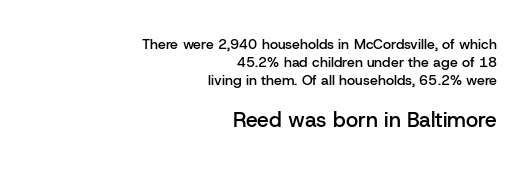
{"italic": "no", "bold": "semi", "underline": "no", "align": "right", "line_spacing": "normal", "line_spacing_ratio": 1.3, "letter_spacing": "normal", "letter_spacing_em": 0.0, "larger_block": "second", "size_ratio": 1.5, "glyph_px": 21}
